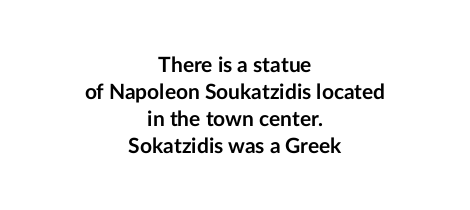
The image shows 21 px bold type, upright; set centered, normal line spacing (1.28x), normal letter spacing, not underlined.
